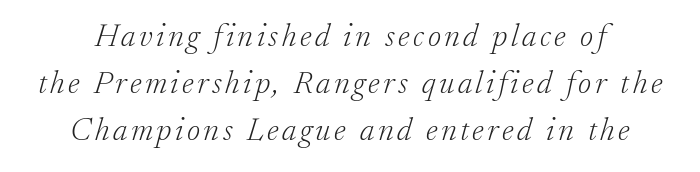
The image shows 32 px light serif type, italic (leaning right); set normal line spacing (1.47x), not underlined; low stroke contrast and a small x-height.
